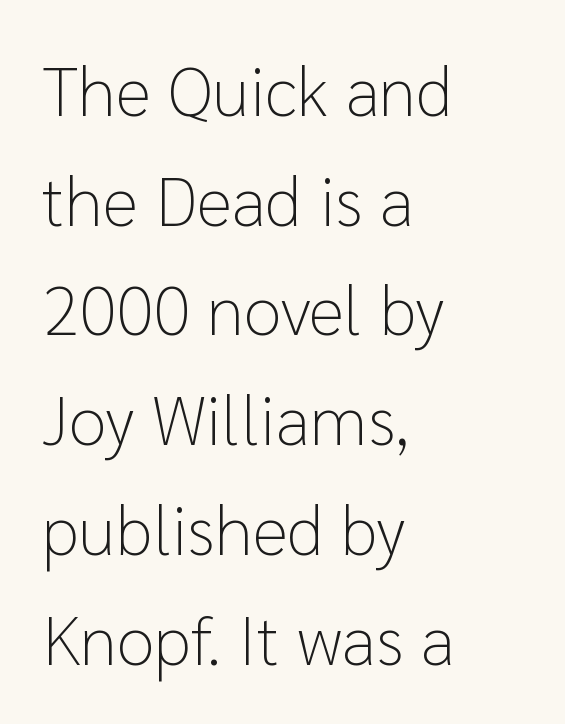
{"serif": "no", "italic": "no", "bold": "no", "weight": "light", "width": "normal", "stroke_contrast": "low", "x_height": "medium", "monospaced": "no", "underline": "no", "align": "left", "line_spacing": "normal", "line_spacing_ratio": 1.59, "letter_spacing": "normal", "letter_spacing_em": 0.0, "glyph_px": 69}
